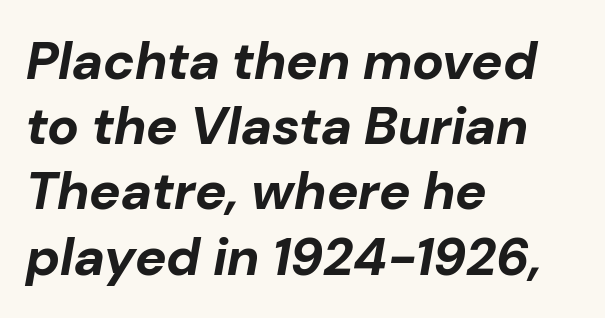
Q: Is the text bold? A: Yes.
Q: Is the text italic (slanted)? A: Yes, it leans right by about 10 degrees.
Q: Is the text underlined? A: No.
Q: How is the paragraph aligned? A: Left-aligned.
Q: Is the spacing between letters normal or unusually wide? A: Normal.
Q: Width (condensed, normal, or wide)? A: Normal.
Q: Stroke contrast? A: Low.
Q: x-height? A: Medium.
Q: Monospaced? A: No.
